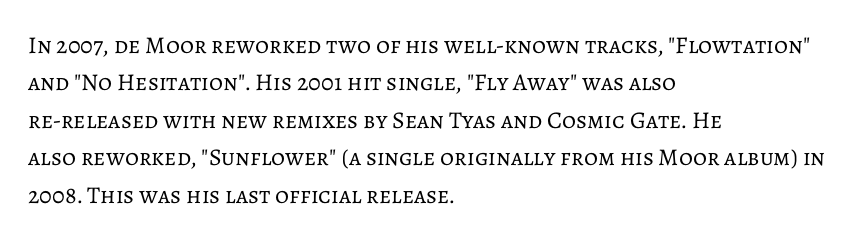
Evenly set lines give the paragraph a standard silhouette. Here the glyphs are tracked normally, forming tight word shapes. Rule under the text: the space is simply empty. Italic? Not at all — the glyphs are vertical. These glyphs show unthickened strokes, regular width or finer.
